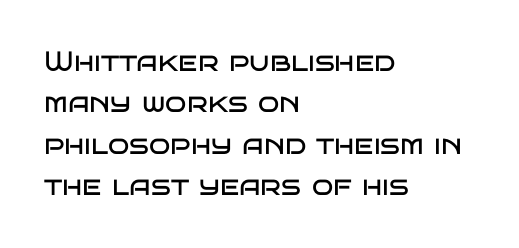
A clean baseline with only descenders dipping below it. The text block is weighted toward the left margin, trailing off unevenly rightward. The leading is moderate, giving the passage an even texture. Stroke thickness stays within the range of a standard reading face or lighter.
